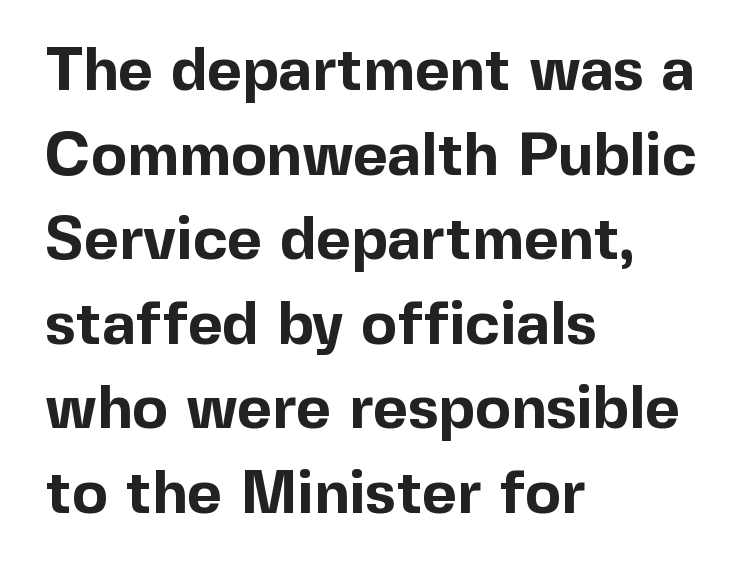
The image shows 60 px bold sans-serif type, upright; set left-aligned, normal line spacing (1.41x), normal letter spacing, not underlined; a medium x-height.
